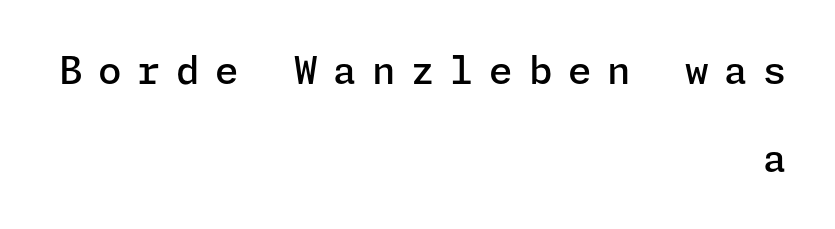
Q: Is the text bold? A: Semi-bold.
Q: Is the text italic (slanted)? A: No, it is upright.
Q: Is the typeface a serif or a sans-serif typeface? A: Sans-serif.
Q: Is the text underlined? A: No.
Q: How is the paragraph aligned? A: Right-aligned.
Q: Is the spacing between letters normal or unusually wide? A: Unusually wide.
Q: Is the spacing between lines tight, normal or loose? A: Loose.
Q: Width (condensed, normal, or wide)? A: Normal.
Q: Stroke contrast? A: Low.
Q: x-height? A: Medium.
